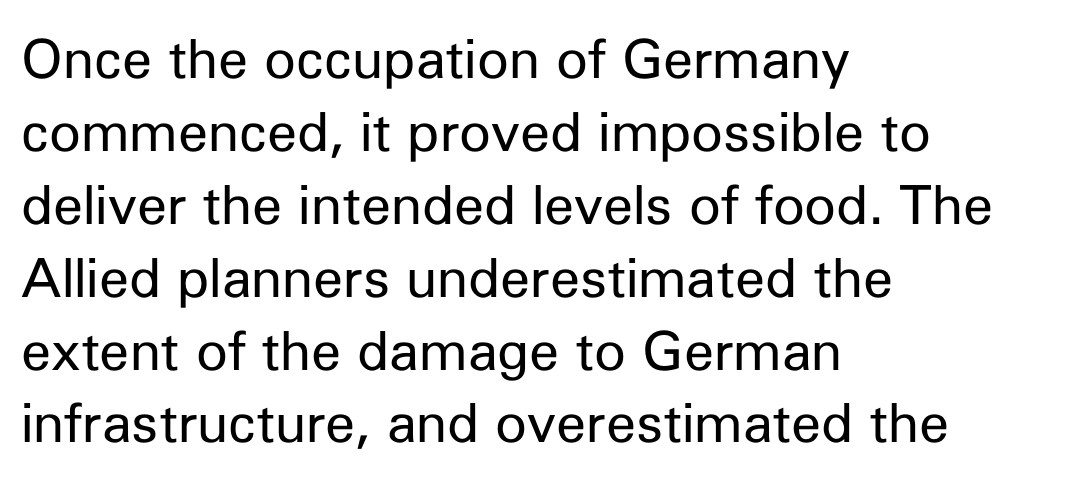
The lettering stays uniformly vertical, giving the passage a roman look. Horizontal bands of white between lines are of average thickness. Alignment: flush left. Spacing verdict: proportional, widths tailored to each character. Is the type heavy? It reads as light-to-regular instead.
